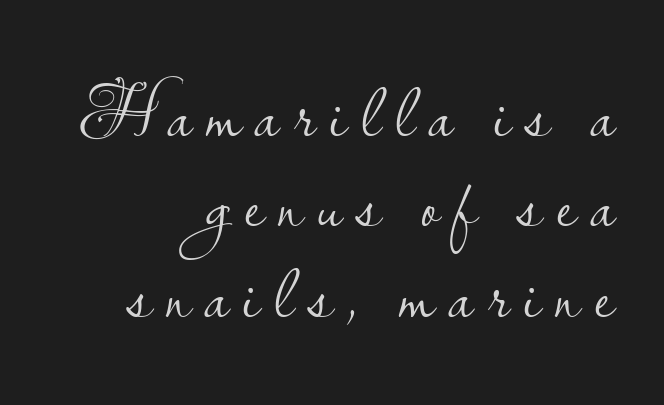
Q: Is the text bold? A: No.
Q: Is the text italic (slanted)? A: Yes.
Q: Is the typeface a serif or a sans-serif typeface? A: Sans-serif.
Q: Is the text underlined? A: No.
Q: How is the paragraph aligned? A: Right-aligned.
Q: Width (condensed, normal, or wide)? A: Normal.
Q: Stroke contrast? A: Low.
Q: x-height? A: Small.
Q: Monospaced? A: No.
